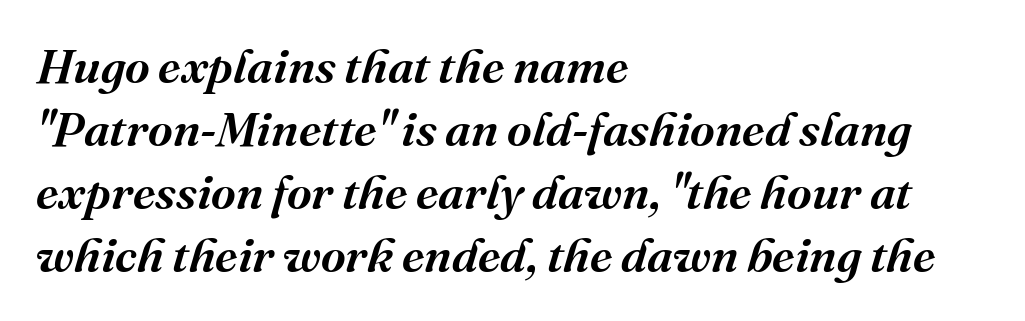
Q: Is the text bold? A: Semi-bold.
Q: Is the text italic (slanted)? A: Yes, it leans right by about 16 degrees.
Q: Is the typeface a serif or a sans-serif typeface? A: Serif.
Q: Is the text underlined? A: No.
Q: How is the paragraph aligned? A: Left-aligned.
Q: Is the spacing between letters normal or unusually wide? A: Normal.
Q: Is the spacing between lines tight, normal or loose? A: Normal.
Q: Width (condensed, normal, or wide)? A: Normal.
Q: Stroke contrast? A: Medium.
Q: x-height? A: Medium.
Q: Monospaced? A: No.
